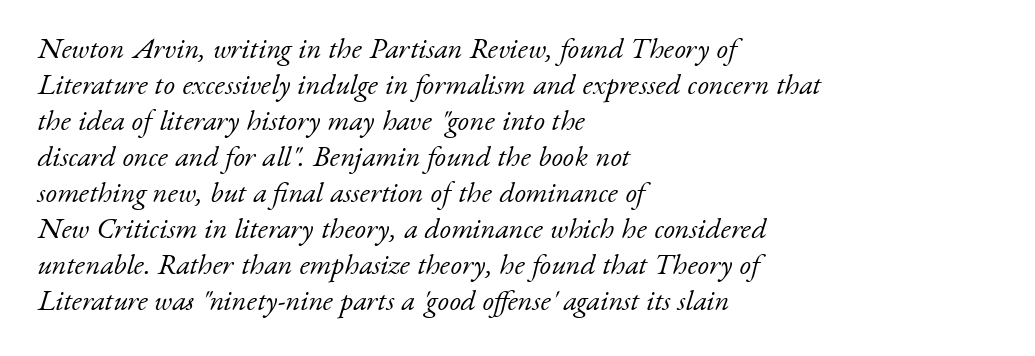
Yep, those are serifs on the letters. Left-aligned paragraph, ragged on the right. Note the varied advance widths — an 'i' is clearly narrower than an 'm'. Does the lettering tilt? It does — this is italic. No extra ink here — the face is not bold.
